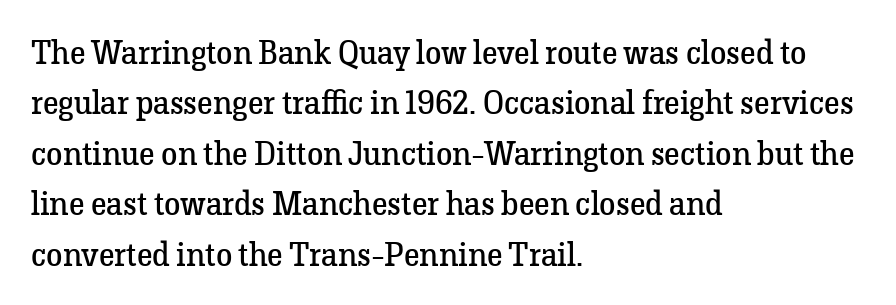
Q: Is the text bold? A: No.
Q: Is the text italic (slanted)? A: No, it is upright.
Q: Is the typeface a serif or a sans-serif typeface? A: Serif.
Q: Is the text underlined? A: No.
Q: How is the paragraph aligned? A: Left-aligned.
Q: Is the spacing between letters normal or unusually wide? A: Normal.
Q: Is the spacing between lines tight, normal or loose? A: Normal.
Q: Width (condensed, normal, or wide)? A: Normal.
Q: Stroke contrast? A: Low.
Q: x-height? A: Medium.
Q: Monospaced? A: No.
